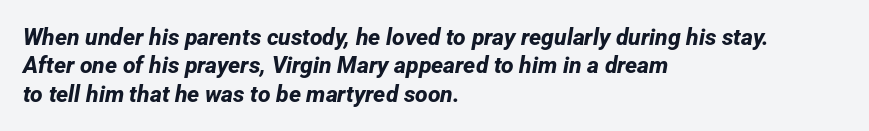
Q: Is the text bold? A: Yes.
Q: Is the text underlined? A: No.
Q: How is the paragraph aligned? A: Left-aligned.
Q: Is the spacing between letters normal or unusually wide? A: Normal.
